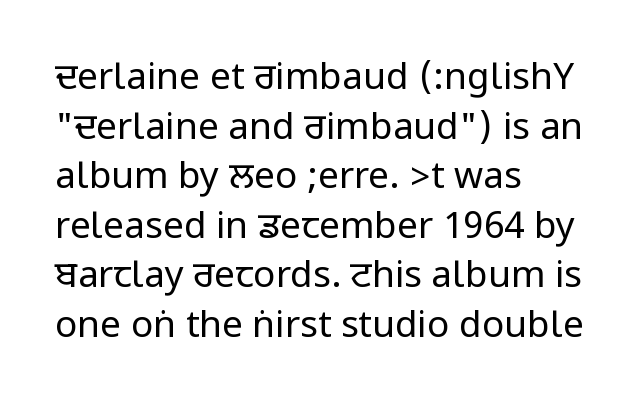
Q: Is the text bold? A: No.
Q: Is the text italic (slanted)? A: No, it is upright.
Q: Is the typeface a serif or a sans-serif typeface? A: Sans-serif.
Q: Is the text underlined? A: No.
Q: How is the paragraph aligned? A: Left-aligned.
Q: Is the spacing between letters normal or unusually wide? A: Normal.
Q: Is the spacing between lines tight, normal or loose? A: Normal.
Q: Width (condensed, normal, or wide)? A: Condensed.
Q: Stroke contrast? A: Low.
